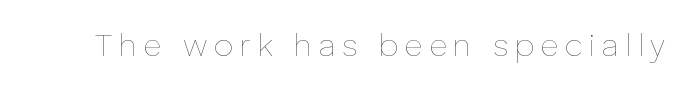
Q: Is the text bold? A: No.
Q: Is the text italic (slanted)? A: No, it is upright.
Q: Is the text underlined? A: No.
Q: Is the spacing between letters normal or unusually wide? A: Unusually wide.
Q: Width (condensed, normal, or wide)? A: Normal.
Q: Stroke contrast? A: Low.
Q: x-height? A: Medium.
Q: Monospaced? A: No.
